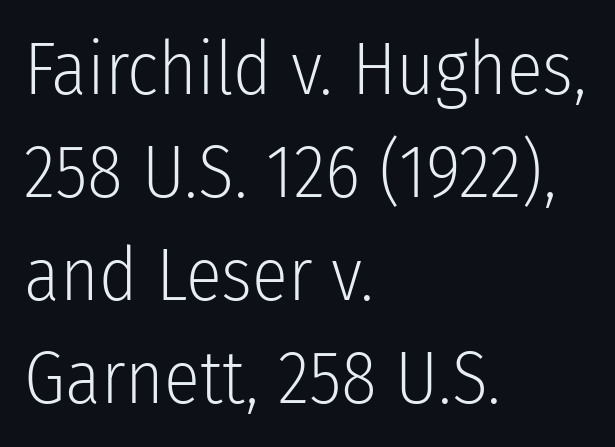
The image shows 74 px light, condensed sans-serif type, upright; set left-aligned, normal line spacing (1.39x), normal letter spacing, not underlined; low stroke contrast and a medium x-height.
